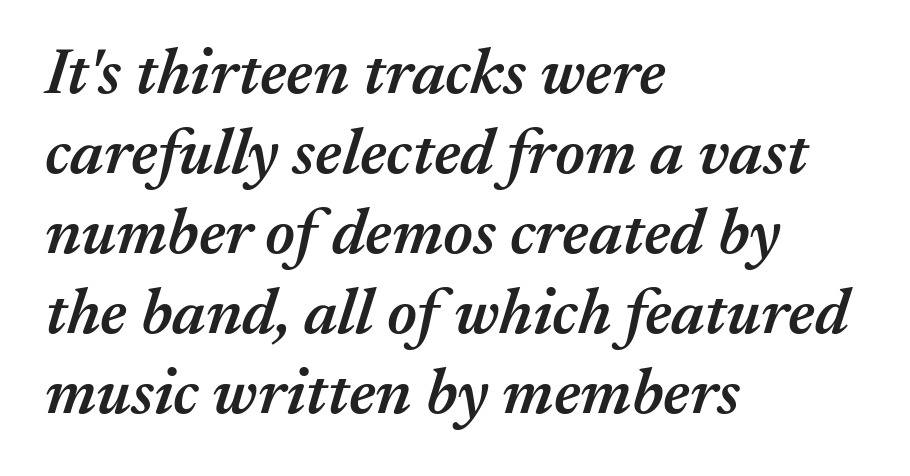
{"italic": "yes", "lean": "right", "slant_degrees": 17, "bold": "semi", "weight": "semibold", "width": "normal", "stroke_contrast": "medium", "x_height": "medium", "monospaced": "no", "underline": "no", "align": "left", "line_spacing_ratio": 1.23, "letter_spacing": "normal", "letter_spacing_em": 0.0, "glyph_px": 65}
